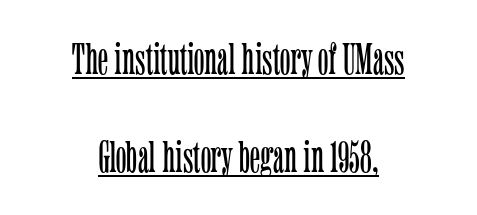
Which margin do the lines hug? Neither — every line sits in the middle. The passage shown is typeset with a serif family. These lines were composed using upright roman letters. Each letter keeps its own natural width here, so spacing adapts to shape. Stems and bowls with no extra thickness — not bold. Descenders here cross a horizontal rule under the line.
